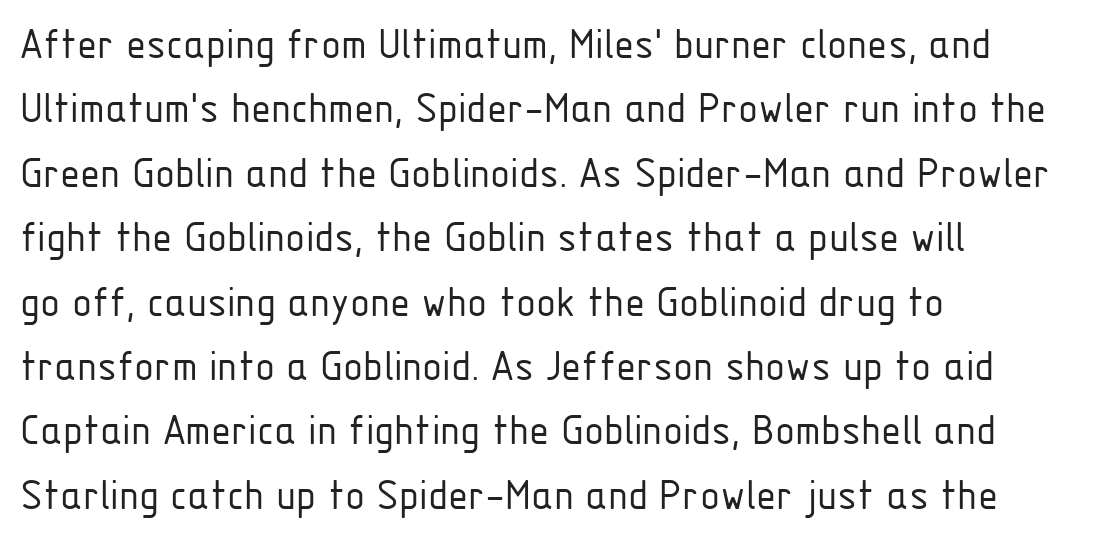
Evenly set lines give the paragraph a standard silhouette. A typesetter would label this face a sans. The letters look calm and open, with moderate or lighter stems. You could call the tracking neutral — neither tight nor loose.
